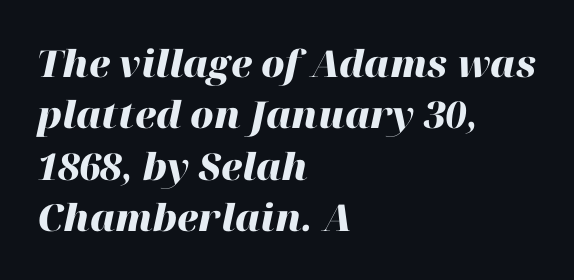
{"italic": "yes", "lean": "right", "slant_degrees": 12, "bold": "yes", "weight": "heavy", "width": "normal", "stroke_contrast": "high", "x_height": "medium", "monospaced": "no", "underline": "no", "align": "left", "line_spacing": "normal", "line_spacing_ratio": 1.39, "letter_spacing": "normal", "letter_spacing_em": 0.0, "glyph_px": 37}
